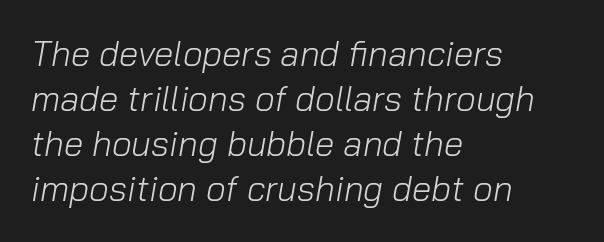
Q: Is the text bold? A: No.
Q: Is the text italic (slanted)? A: Yes, it leans right by about 10 degrees.
Q: Is the text underlined? A: No.
Q: How is the paragraph aligned? A: Left-aligned.
Q: Is the spacing between letters normal or unusually wide? A: Normal.
Q: Is the spacing between lines tight, normal or loose? A: Normal.
Q: Width (condensed, normal, or wide)? A: Normal.
Q: Stroke contrast? A: Low.
Q: x-height? A: Medium.
Q: Monospaced? A: No.
